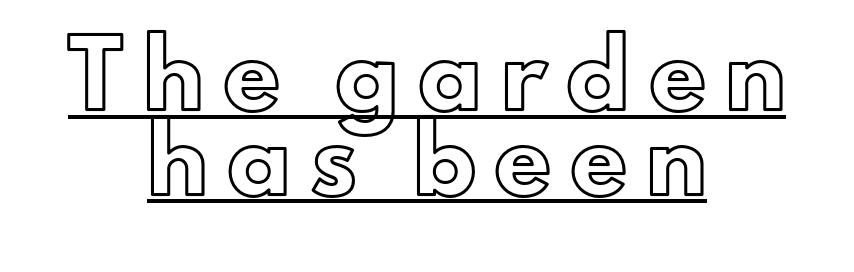
The image shows 61 px text type, upright; set centered, normal line spacing (1.39x), unusually wide letter spacing (+0.33 em), underlined; a small x-height.
